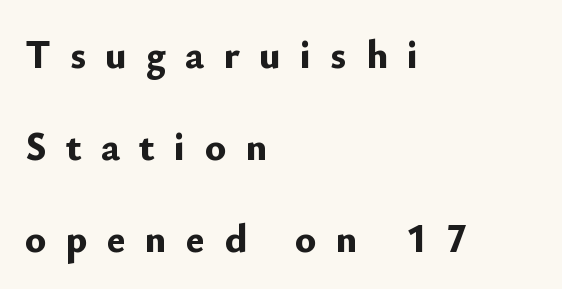
Q: Is the text bold? A: Yes.
Q: Is the text italic (slanted)? A: No, it is upright.
Q: Is the typeface a serif or a sans-serif typeface? A: Sans-serif.
Q: Is the text underlined? A: No.
Q: How is the paragraph aligned? A: Left-aligned.
Q: Is the spacing between letters normal or unusually wide? A: Unusually wide.
Q: Is the spacing between lines tight, normal or loose? A: Loose.
Q: Width (condensed, normal, or wide)? A: Normal.
Q: Stroke contrast? A: Low.
Q: x-height? A: Small.
Q: Monospaced? A: No.
